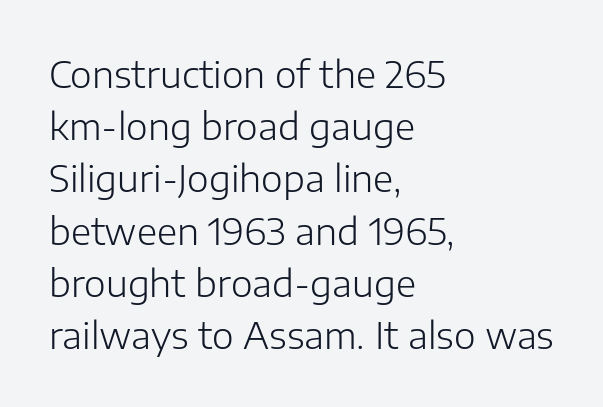
The image shows 37 px light sans-serif type, upright; set left-aligned, normal line spacing (1.41x), normal letter spacing, not underlined; low stroke contrast and a medium x-height.
